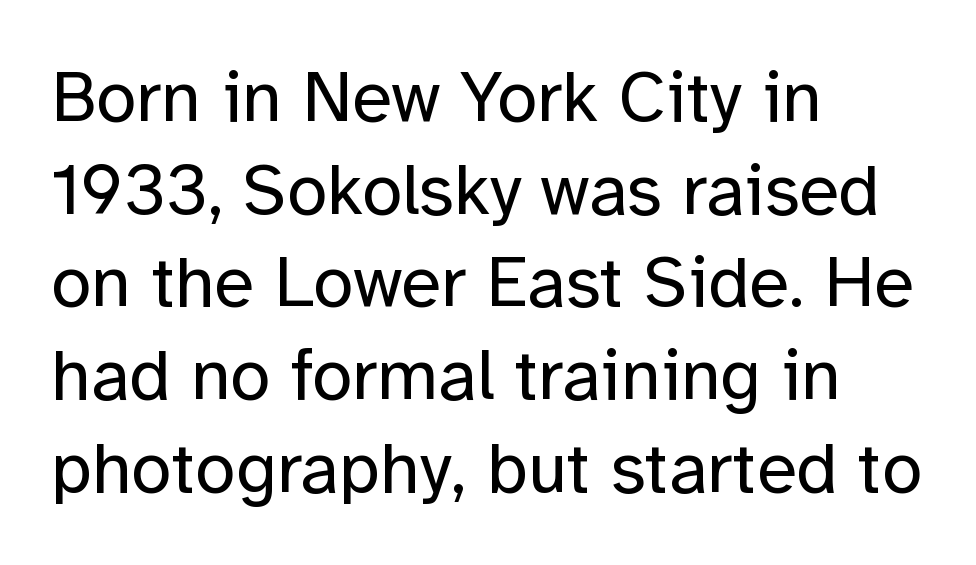
These lines sit exactly where default settings would place them. Do the letters lean? They stand straight. How are the letters spaced? Ordinarily, with no added tracking. This sample is left-justified, so line endings fall wherever the words run out. Classification — sans serif.
